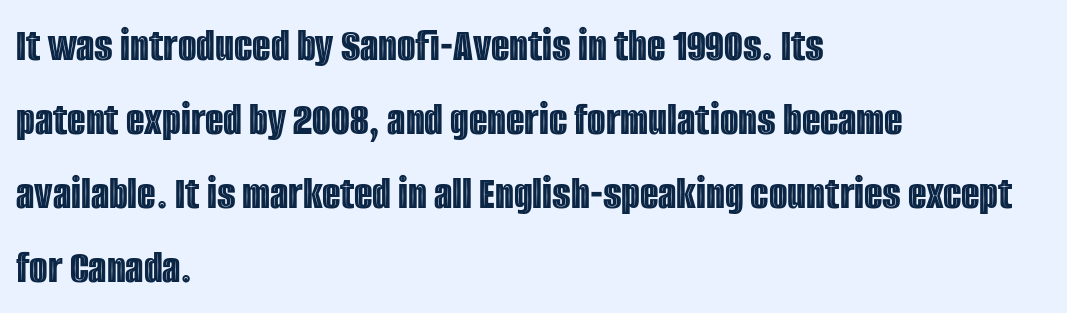
{"italic": "no", "width": "condensed", "x_height": "large", "monospaced": "no", "underline": "no", "align": "left", "line_spacing": "normal", "line_spacing_ratio": 1.54, "letter_spacing": "normal", "letter_spacing_em": 0.0, "glyph_px": 48}
